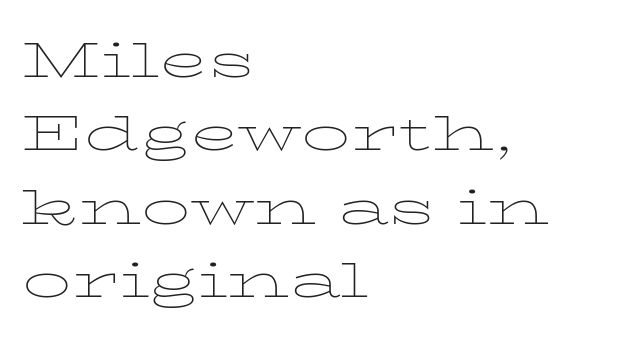
Q: Is the text bold? A: No.
Q: Is the text italic (slanted)? A: No, it is upright.
Q: Is the typeface a serif or a sans-serif typeface? A: Serif.
Q: Is the text underlined? A: No.
Q: How is the paragraph aligned? A: Left-aligned.
Q: Is the spacing between letters normal or unusually wide? A: Normal.
Q: Is the spacing between lines tight, normal or loose? A: Normal.
Q: Width (condensed, normal, or wide)? A: Wide.
Q: Stroke contrast? A: Low.
Q: x-height? A: Medium.
Q: Monospaced? A: No.
